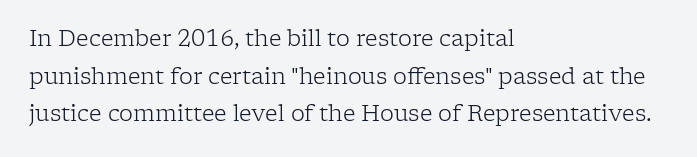
The image shows 22 px text type, upright; set left-aligned, line spacing 1.71x, normal letter spacing, not underlined.
